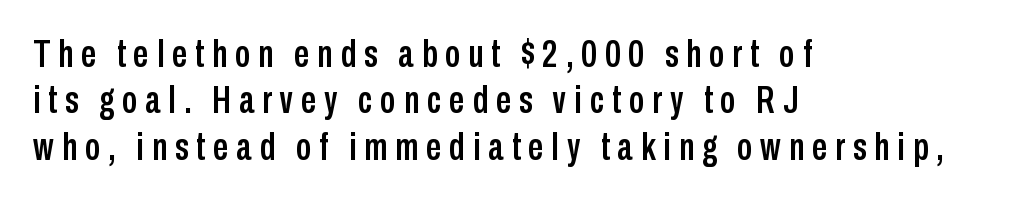
{"serif": "no", "italic": "no", "width": "condensed", "stroke_contrast": "low", "x_height": "medium", "monospaced": "no", "underline": "no", "align": "left", "line_spacing_ratio": 1.22, "letter_spacing": "wide", "letter_spacing_em": 0.21, "glyph_px": 38}
